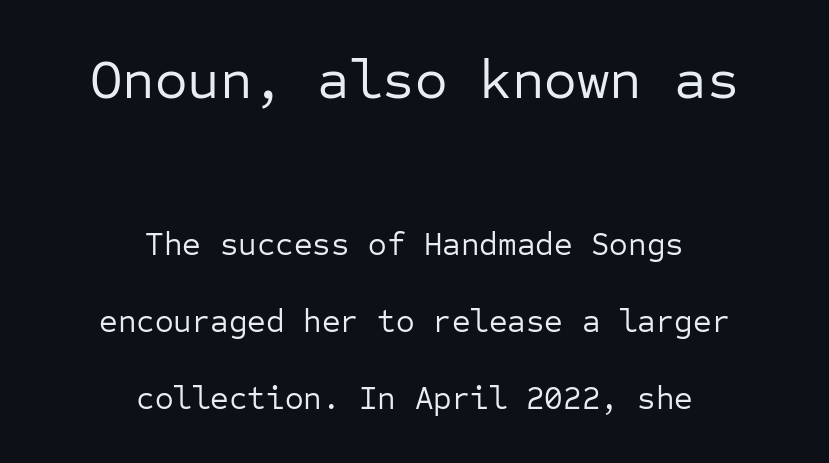
{"serif": "no", "italic": "no", "bold": "no", "weight": "regular", "width": "normal", "stroke_contrast": "low", "x_height": "medium", "monospaced": "yes", "underline": "no", "align": "center", "line_spacing": "loose", "line_spacing_ratio": 2.4, "letter_spacing": "normal", "letter_spacing_em": 0.0, "larger_block": "first", "size_ratio": 1.75, "glyph_px": 56}
